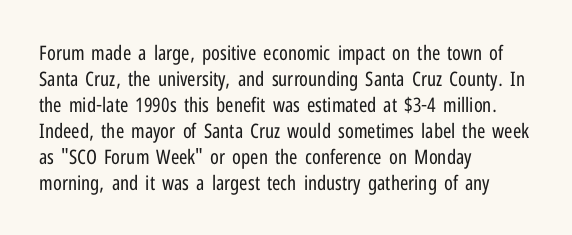
{"italic": "no", "bold": "no", "underline": "no", "align": "left", "line_spacing": "normal", "line_spacing_ratio": 1.3, "letter_spacing": "normal", "letter_spacing_em": 0.0, "glyph_px": 20}
